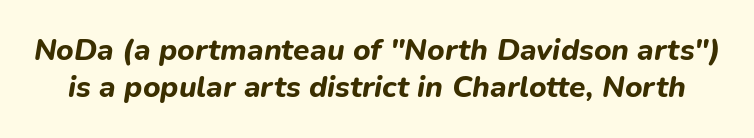
The image shows 30 px bold type, italic (leaning right); set line spacing 1.24x, normal letter spacing, not underlined; low stroke contrast and a medium x-height.
